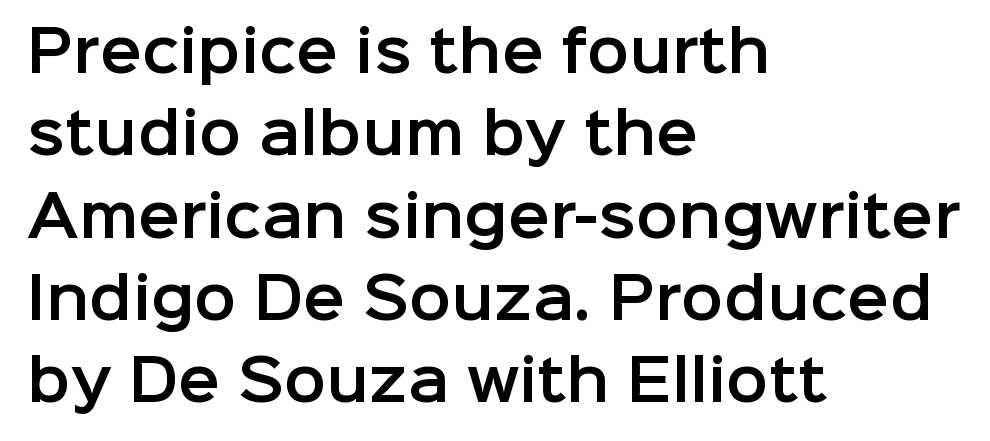
The image shows 56 px sans-serif type, upright; set left-aligned, normal line spacing (1.47x), normal letter spacing, not underlined; low stroke contrast and a medium x-height.
